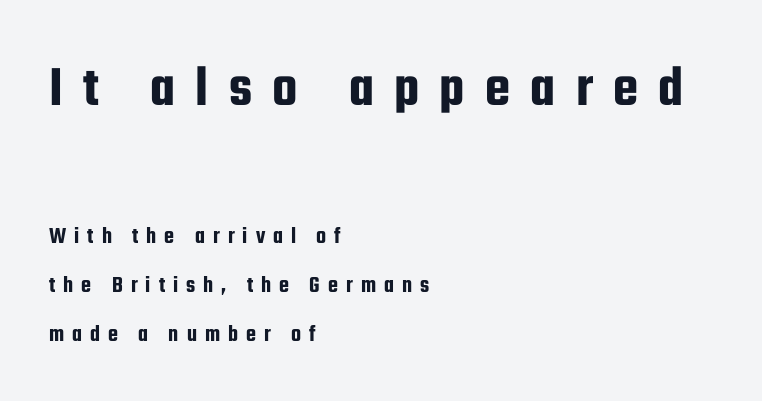
{"serif": "no", "italic": "no", "width": "condensed", "stroke_contrast": "low", "x_height": "medium", "monospaced": "no", "underline": "no", "align": "left", "line_spacing": "loose", "line_spacing_ratio": 2.14, "letter_spacing": "wide", "letter_spacing_em": 0.35, "larger_block": "first", "size_ratio": 2.52, "glyph_px": 58}
